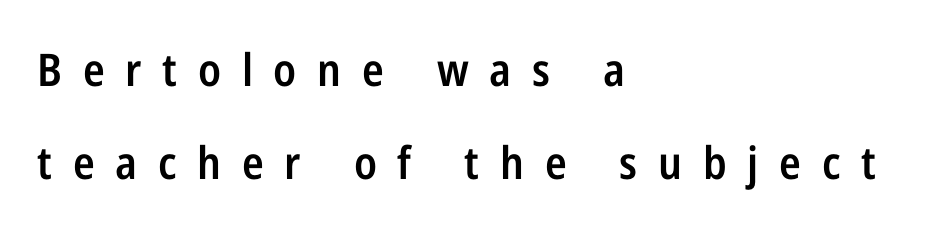
Successive baselines arrive slowly, with a big drop between each. The letters advance in unequal steps, a hallmark of proportional type. Descenders are the only things crossing below the line. Typeset ragged right — the left edge is the straight one.
